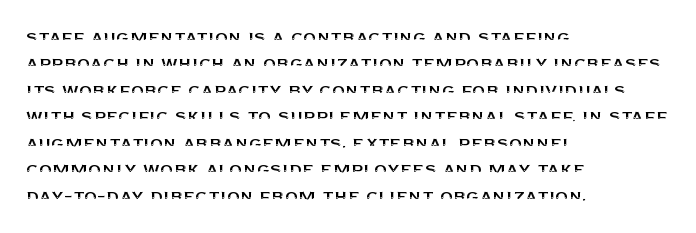
{"italic": "no", "underline": "no", "align": "left", "line_spacing": "normal", "line_spacing_ratio": 1.26, "letter_spacing": "normal", "letter_spacing_em": 0.0, "glyph_px": 21}
